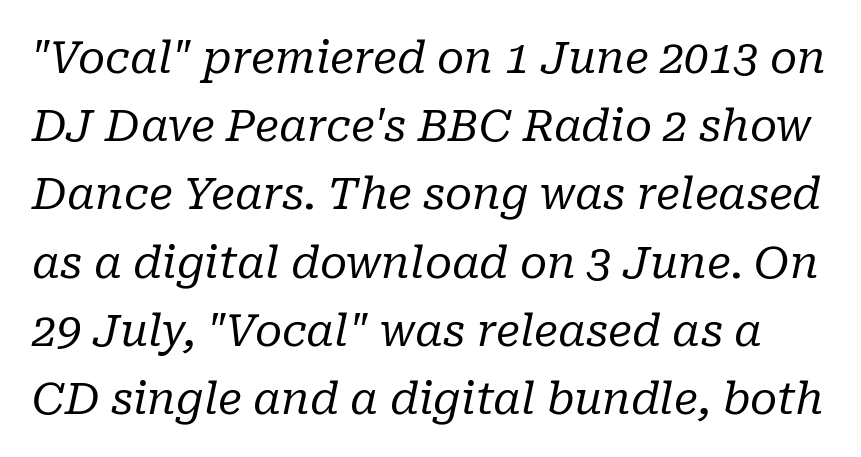
{"serif": "yes", "italic": "yes", "lean": "right", "slant_degrees": 10, "bold": "no", "weight": "regular", "width": "normal", "stroke_contrast": "low", "x_height": "medium", "monospaced": "no", "underline": "no", "line_spacing": "normal", "line_spacing_ratio": 1.55, "letter_spacing": "normal", "letter_spacing_em": 0.0, "glyph_px": 44}
